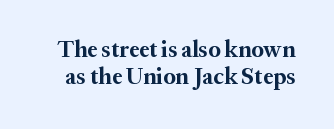
{"italic": "no", "bold": "yes", "underline": "no", "line_spacing_ratio": 1.17, "letter_spacing": "normal", "letter_spacing_em": 0.0, "glyph_px": 23}
